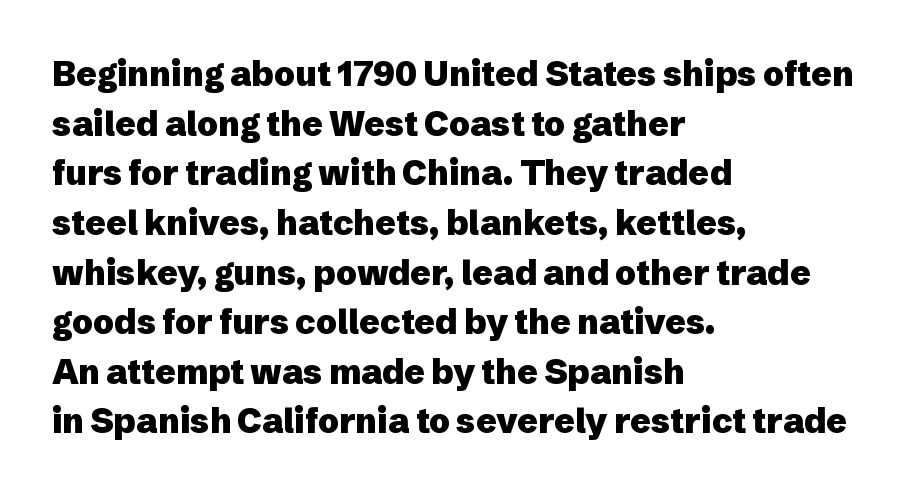
Q: Is the text bold? A: Yes.
Q: Is the text italic (slanted)? A: No, it is upright.
Q: Is the typeface a serif or a sans-serif typeface? A: Sans-serif.
Q: Is the text underlined? A: No.
Q: How is the paragraph aligned? A: Left-aligned.
Q: Is the spacing between letters normal or unusually wide? A: Normal.
Q: Is the spacing between lines tight, normal or loose? A: Normal.
Q: Width (condensed, normal, or wide)? A: Normal.
Q: Stroke contrast? A: Low.
Q: x-height? A: Medium.
Q: Monospaced? A: No.
